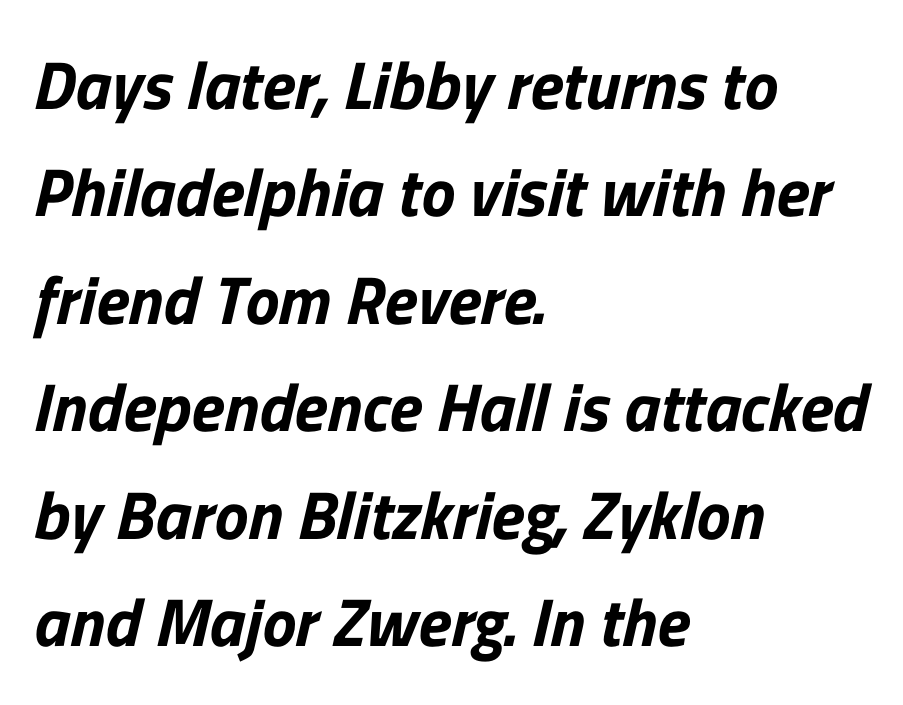
{"serif": "no", "width": "normal", "stroke_contrast": "low", "x_height": "medium", "monospaced": "no", "underline": "no", "align": "left", "line_spacing": "normal", "line_spacing_ratio": 1.58, "letter_spacing": "normal", "letter_spacing_em": 0.0, "glyph_px": 68}
